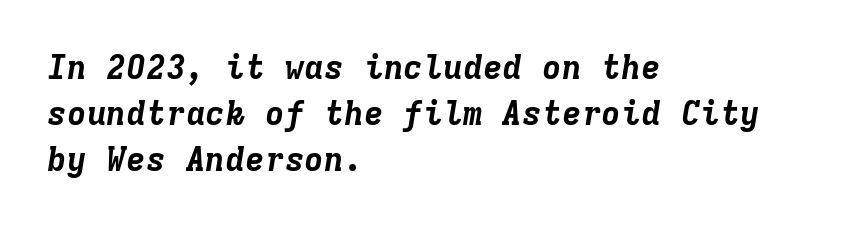
{"italic": "yes", "lean": "right", "slant_degrees": 9, "bold": "yes", "weight": "bold", "width": "normal", "stroke_contrast": "low", "x_height": "medium", "monospaced": "yes", "underline": "no", "align": "left", "line_spacing": "normal", "line_spacing_ratio": 1.4, "letter_spacing": "normal", "letter_spacing_em": 0.0, "glyph_px": 33}
